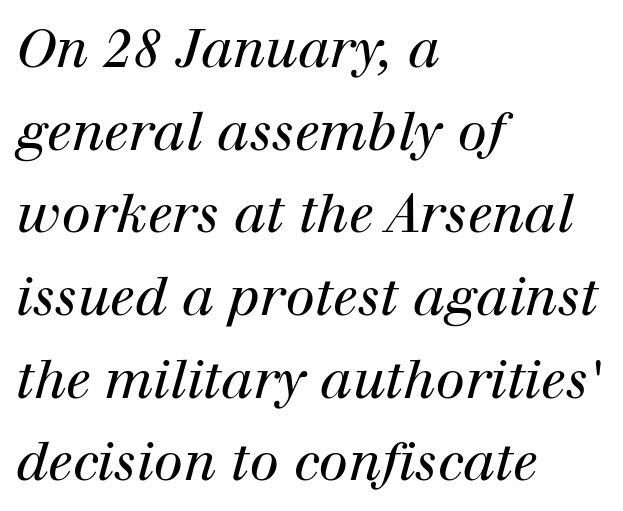
Q: Is the text bold? A: No.
Q: Is the text italic (slanted)? A: Yes, it leans right by about 12 degrees.
Q: Is the typeface a serif or a sans-serif typeface? A: Serif.
Q: Is the text underlined? A: No.
Q: How is the paragraph aligned? A: Left-aligned.
Q: Is the spacing between letters normal or unusually wide? A: Normal.
Q: Is the spacing between lines tight, normal or loose? A: Normal.
Q: Width (condensed, normal, or wide)? A: Normal.
Q: Stroke contrast? A: High.
Q: x-height? A: Medium.
Q: Monospaced? A: No.
